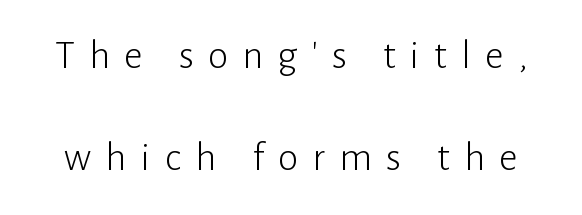
The image shows 41 px light sans-serif type, upright; set loose line spacing (2.49x), unusually wide letter spacing (+0.35 em), not underlined; low stroke contrast and a medium x-height.
